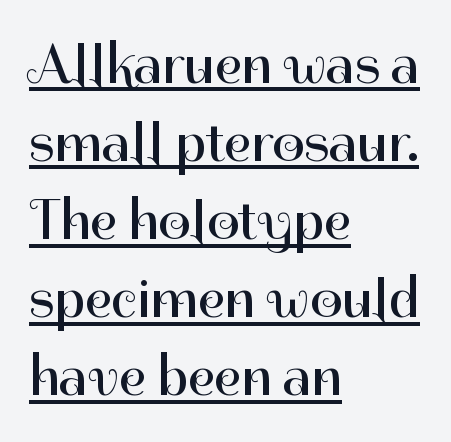
Horizontal bands of white between lines are of average thickness. Horizontally, the lines are justified to the leading edge only. Check the space under the baseline: a stroke is drawn there. Unbolded letterforms with no extra heft.
